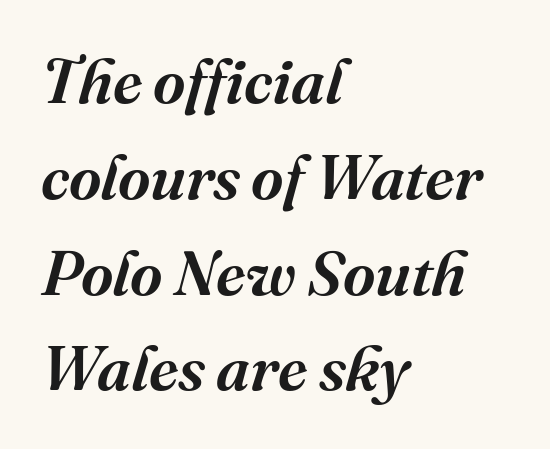
{"serif": "yes", "italic": "yes", "lean": "right", "slant_degrees": 16, "width": "normal", "stroke_contrast": "medium", "x_height": "medium", "monospaced": "no", "underline": "no", "align": "left", "line_spacing": "normal", "line_spacing_ratio": 1.52, "letter_spacing": "normal", "letter_spacing_em": 0.0, "glyph_px": 63}
